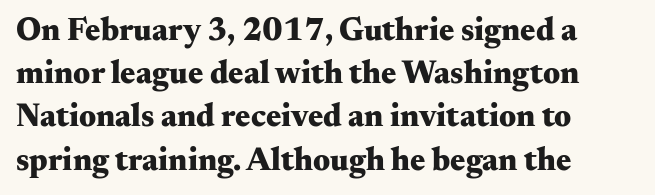
{"serif": "yes", "italic": "no", "bold": "yes", "weight": "heavy", "width": "wide", "stroke_contrast": "medium", "x_height": "small", "monospaced": "no", "underline": "no", "align": "left", "line_spacing": "normal", "line_spacing_ratio": 1.35, "letter_spacing": "normal", "letter_spacing_em": 0.0, "glyph_px": 32}
